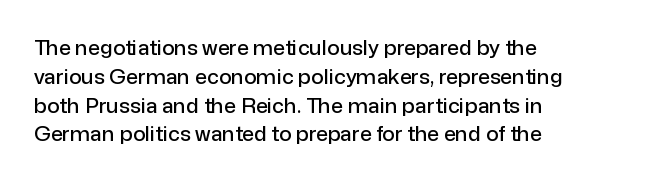
Q: Is the text italic (slanted)? A: No, it is upright.
Q: Is the text underlined? A: No.
Q: How is the paragraph aligned? A: Left-aligned.
Q: Is the spacing between letters normal or unusually wide? A: Normal.
Q: Is the spacing between lines tight, normal or loose? A: Normal.
